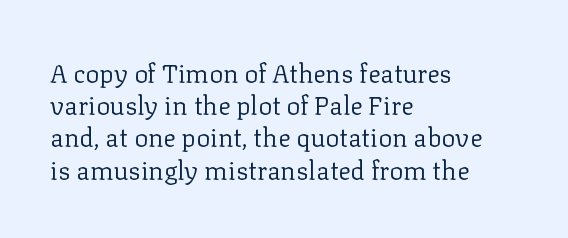
The image shows 26 px text type, upright; set left-aligned, line spacing 1.24x, normal letter spacing, not underlined.
